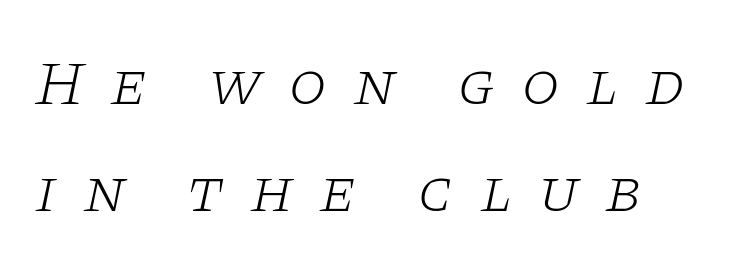
Q: Is the text bold? A: No.
Q: Is the text italic (slanted)? A: Yes, it leans right by about 11 degrees.
Q: Is the typeface a serif or a sans-serif typeface? A: Serif.
Q: Is the text underlined? A: No.
Q: How is the paragraph aligned? A: Left-aligned.
Q: Is the spacing between letters normal or unusually wide? A: Unusually wide.
Q: Width (condensed, normal, or wide)? A: Wide.
Q: Stroke contrast? A: Low.
Q: x-height? A: Large.
Q: Monospaced? A: No.
